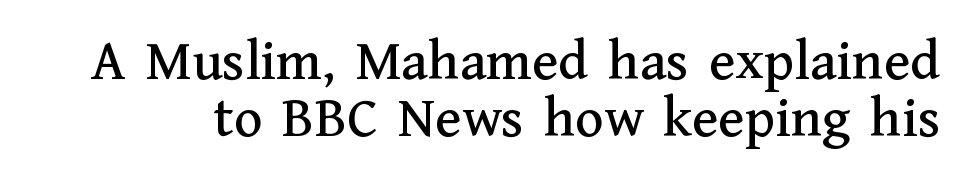
{"serif": "yes", "italic": "no", "width": "normal", "stroke_contrast": "medium", "x_height": "medium", "monospaced": "no", "underline": "no", "line_spacing": "tight", "line_spacing_ratio": 0.96, "letter_spacing": "normal", "letter_spacing_em": 0.0, "glyph_px": 59}
